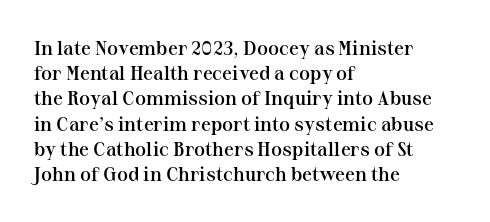
Caption: multi-line text, flush left, ragged right. Is the type bold? Partly — it's a semibold, heavier than regular but not fully bold. The rendering keeps characters at their native spacing. Is there any slant? The stems are plumb. Compared with typical paragraphs, the rows here are spaced about the same.
